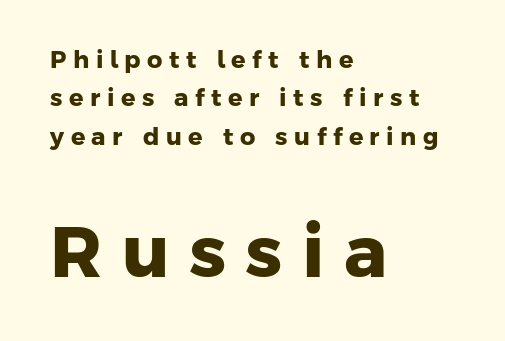
The image shows 72 px heavy sans-serif type; set left-aligned, normal line spacing (1.6x), unusually wide letter spacing (+0.27 em), not underlined; the second (bottom) block is 3.0x larger; low stroke contrast and a medium x-height.
